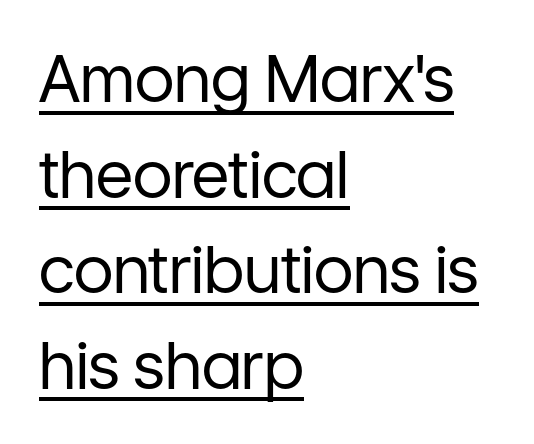
{"serif": "no", "italic": "no", "bold": "no", "weight": "regular", "width": "normal", "stroke_contrast": "low", "x_height": "medium", "monospaced": "no", "underline": "yes", "align": "left", "line_spacing": "normal", "line_spacing_ratio": 1.47, "letter_spacing": "normal", "letter_spacing_em": 0.0, "glyph_px": 65}
